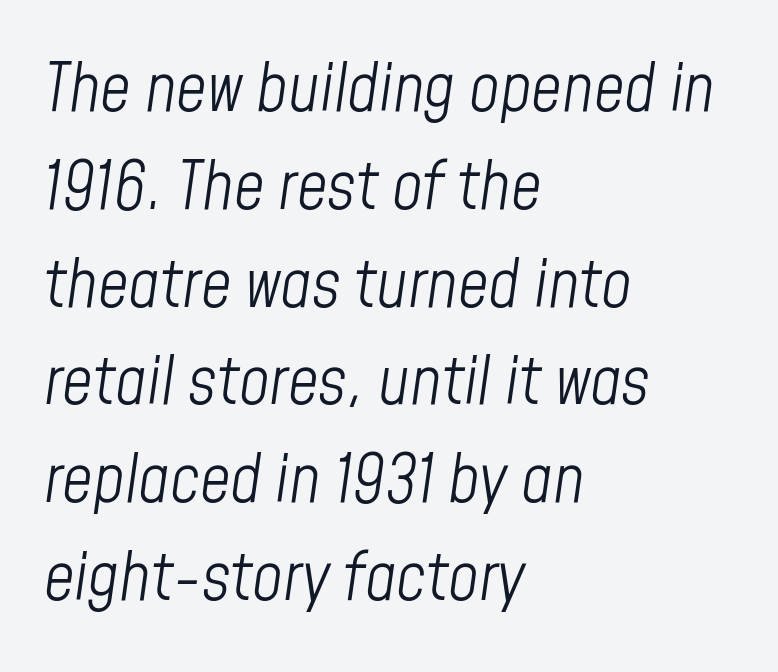
Between one letter and the next there's only the usual sliver of space. Vertically, the passage feels balanced, rows spaced as you'd expect. Tall strokes in this sample are angled rather than plumb. These lines are rendered in a variable-pitch font. These lines stack with their left ends in a neat column. Descender tails drop into unmarked territory.
